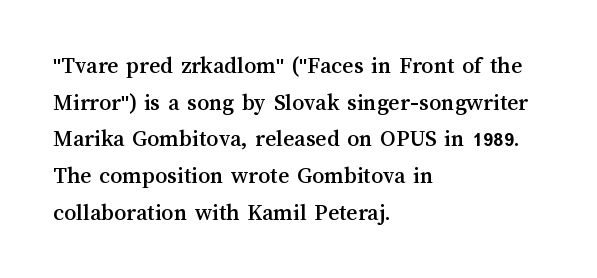
Unlike italic type, these characters show no tilt at all. Glyph-to-glyph distance matches everyday printed text. The line-height multiplier appears to be the usual default. The rag falls on the right side of this text block.
